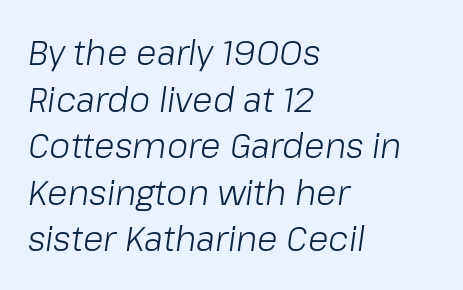
The image shows 34 px light type, italic (leaning right); set left-aligned, normal line spacing (1.37x), normal letter spacing, not underlined; low stroke contrast and a medium x-height.
